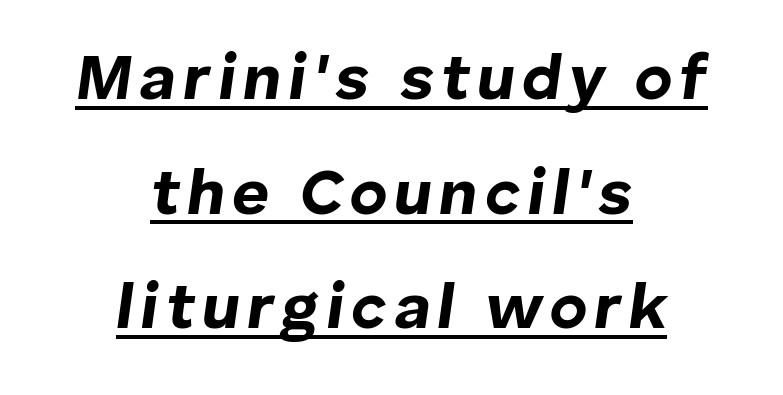
Quick note: underline on. The specimen reads as italic at a glance. Which margin do the lines hug? Neither — every line sits in the middle. Does the weight exceed regular? Yes, all the way to bold. Looks like regular typesetting: each glyph gets only the width it needs.
